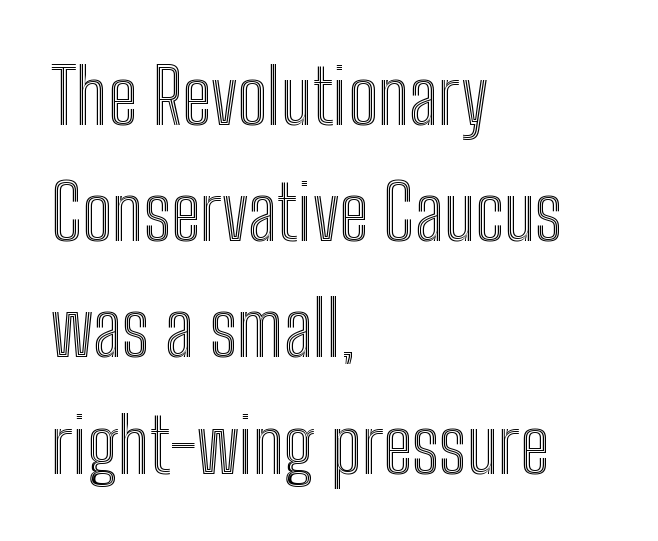
{"italic": "no", "width": "condensed", "x_height": "medium", "monospaced": "no", "underline": "no", "align": "left", "line_spacing": "normal", "line_spacing_ratio": 1.55, "letter_spacing": "normal", "letter_spacing_em": 0.0, "glyph_px": 75}
